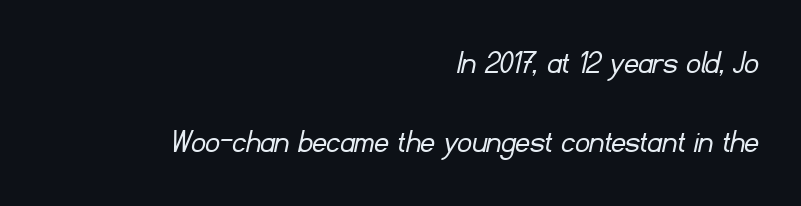
Q: Is the text bold? A: No.
Q: Is the typeface a serif or a sans-serif typeface? A: Sans-serif.
Q: Is the text underlined? A: No.
Q: How is the paragraph aligned? A: Right-aligned.
Q: Is the spacing between letters normal or unusually wide? A: Normal.
Q: Is the spacing between lines tight, normal or loose? A: Loose.
Q: Width (condensed, normal, or wide)? A: Normal.
Q: Stroke contrast? A: Low.
Q: x-height? A: Small.
Q: Monospaced? A: No.
